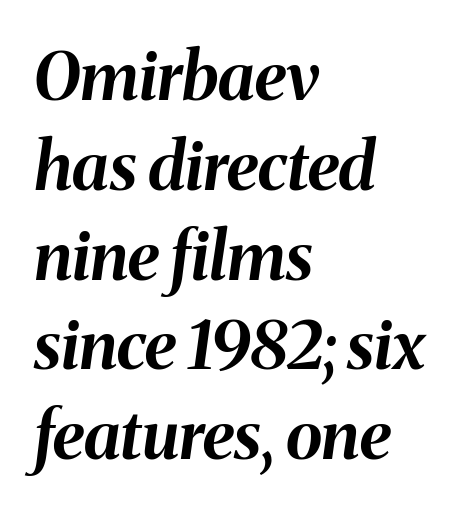
These lines are rendered in a variable-pitch font. How are the letters spaced? Ordinarily, with no added tracking. The typesetter chose a ragged-right arrangement here. Characters are canted at an angle relative to the baseline's perpendicular. Line spacing here is normal. The space directly below the letters is spotless.
